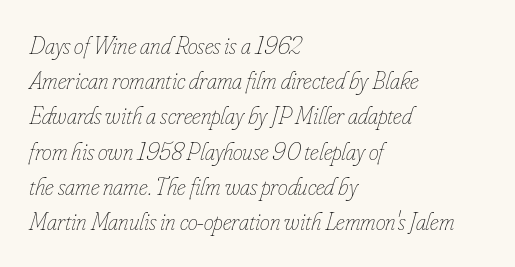
Q: Is the text bold? A: No.
Q: Is the text italic (slanted)? A: Yes, it leans right by about 16 degrees.
Q: Is the text underlined? A: No.
Q: How is the paragraph aligned? A: Left-aligned.
Q: Is the spacing between letters normal or unusually wide? A: Normal.
Q: Is the spacing between lines tight, normal or loose? A: Normal.
